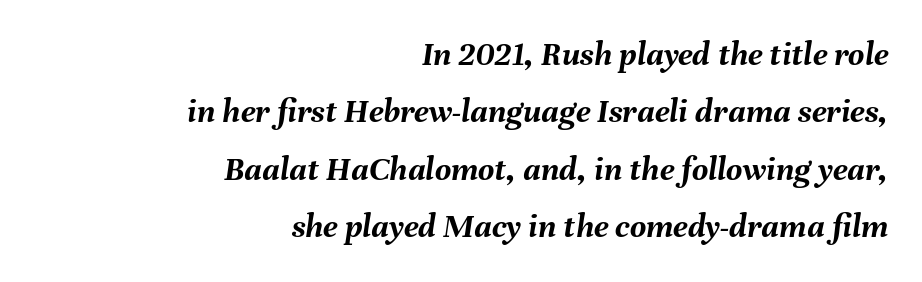
The image shows 35 px semibold type, italic (leaning right); set right-aligned, normal line spacing (1.64x), normal letter spacing, not underlined; medium stroke contrast and a medium x-height.
